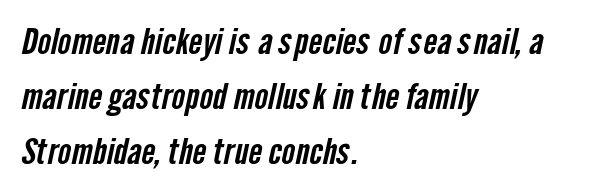
Check under the words: just untouched page. Is this a fixed-width face? No — the glyphs have proportional, varying widths. Typeset ragged right — the left edge is the straight one. Evenly set lines give the paragraph a standard silhouette. How are the letters spaced? Ordinarily, with no added tracking. The glyphs in this specimen are sans serif.
